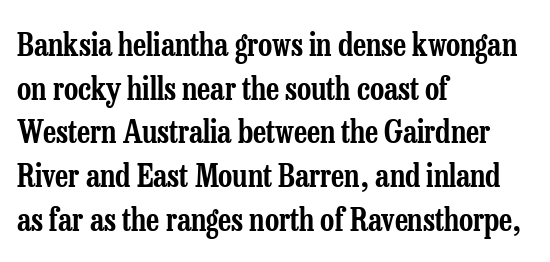
Q: Is the text italic (slanted)? A: No, it is upright.
Q: Is the typeface a serif or a sans-serif typeface? A: Serif.
Q: Is the text underlined? A: No.
Q: How is the paragraph aligned? A: Left-aligned.
Q: Is the spacing between letters normal or unusually wide? A: Normal.
Q: Is the spacing between lines tight, normal or loose? A: Normal.
Q: Width (condensed, normal, or wide)? A: Condensed.
Q: Stroke contrast? A: Low.
Q: x-height? A: Medium.
Q: Monospaced? A: No.
